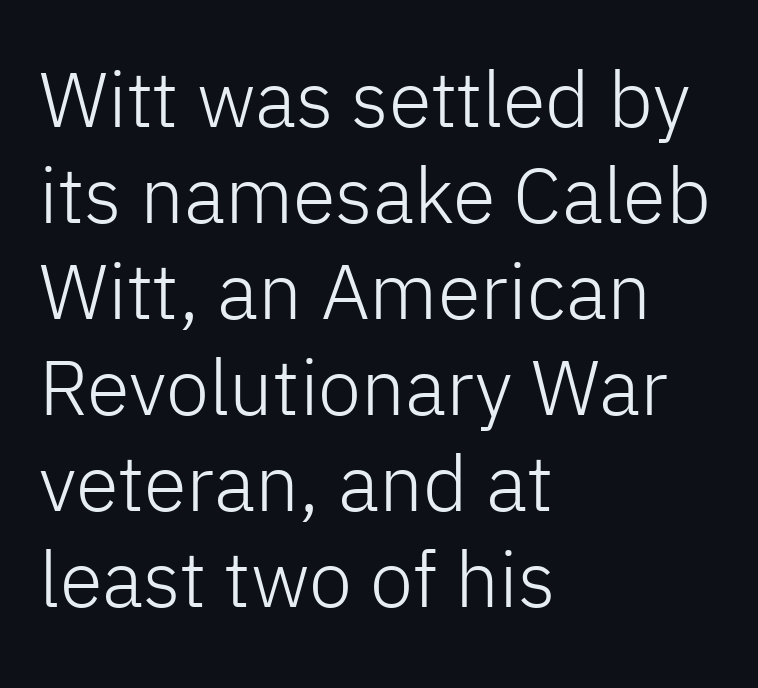
{"serif": "no", "italic": "no", "bold": "no", "weight": "light", "width": "normal", "stroke_contrast": "low", "x_height": "medium", "monospaced": "no", "underline": "no", "align": "left", "line_spacing_ratio": 1.23, "letter_spacing": "normal", "letter_spacing_em": 0.0, "glyph_px": 78}
